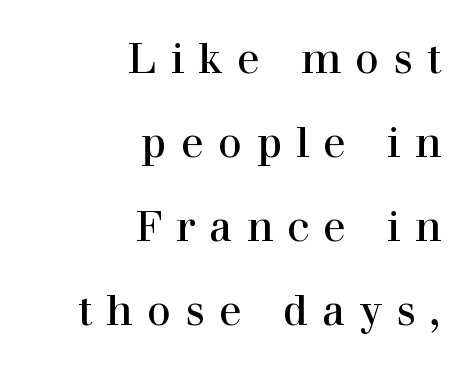
{"serif": "yes", "italic": "no", "bold": "no", "weight": "regular", "width": "normal", "stroke_contrast": "high", "x_height": "medium", "monospaced": "no", "underline": "no", "align": "right", "line_spacing": "loose", "line_spacing_ratio": 2.0, "letter_spacing": "wide", "letter_spacing_em": 0.34, "glyph_px": 42}
